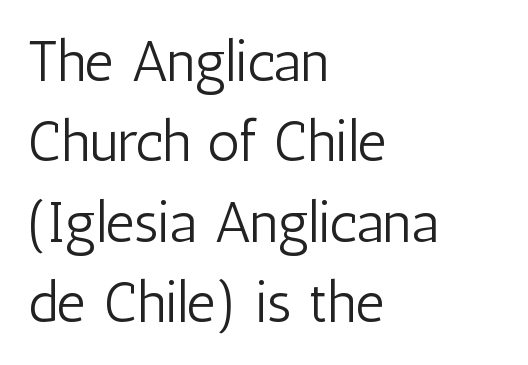
Q: Is the text bold? A: No.
Q: Is the text italic (slanted)? A: No, it is upright.
Q: Is the typeface a serif or a sans-serif typeface? A: Sans-serif.
Q: Is the text underlined? A: No.
Q: How is the paragraph aligned? A: Left-aligned.
Q: Is the spacing between letters normal or unusually wide? A: Normal.
Q: Is the spacing between lines tight, normal or loose? A: Normal.
Q: Width (condensed, normal, or wide)? A: Condensed.
Q: Stroke contrast? A: Low.
Q: x-height? A: Medium.
Q: Monospaced? A: No.
